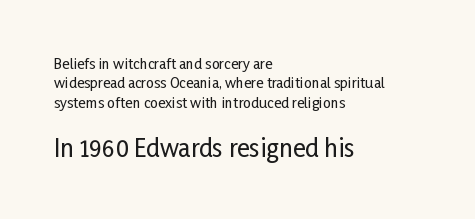
The image shows 24 px text type, upright; set left-aligned, normal line spacing (1.38x), normal letter spacing, not underlined; the second (bottom) block is 1.71x larger.
